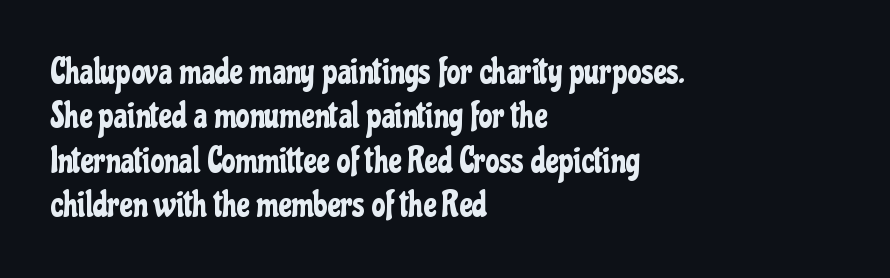
{"serif": "no", "italic": "no", "width": "condensed", "stroke_contrast": "low", "x_height": "medium", "monospaced": "no", "underline": "no", "align": "left", "line_spacing": "normal", "line_spacing_ratio": 1.27, "letter_spacing": "normal", "letter_spacing_em": 0.0, "glyph_px": 35}
